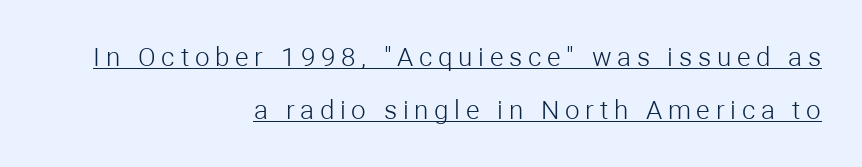
{"italic": "no", "bold": "no", "underline": "yes", "align": "right", "line_spacing": "loose", "line_spacing_ratio": 2.03, "letter_spacing": "wide", "letter_spacing_em": 0.22, "glyph_px": 26}
